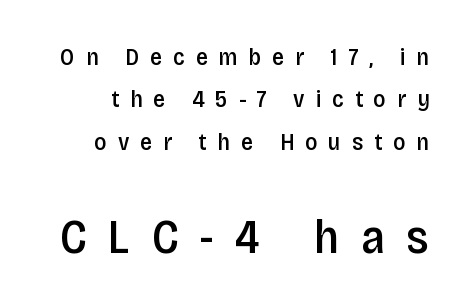
The image shows 48 px semibold, condensed sans-serif type, upright; set line spacing 1.77x, unusually wide letter spacing (+0.45 em), not underlined; the second (bottom) block is 2.0x larger; low stroke contrast and a large x-height.
